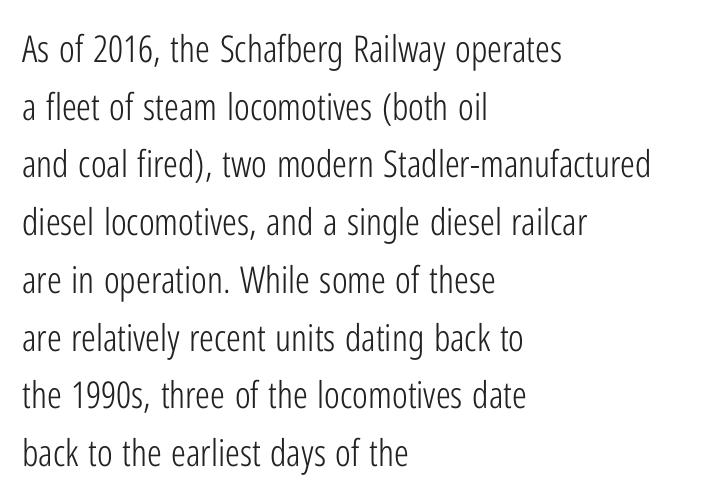
{"serif": "no", "italic": "no", "bold": "no", "weight": "light", "width": "condensed", "stroke_contrast": "low", "x_height": "medium", "monospaced": "no", "underline": "no", "align": "left", "line_spacing": "normal", "line_spacing_ratio": 1.56, "letter_spacing": "normal", "letter_spacing_em": 0.0, "glyph_px": 37}
